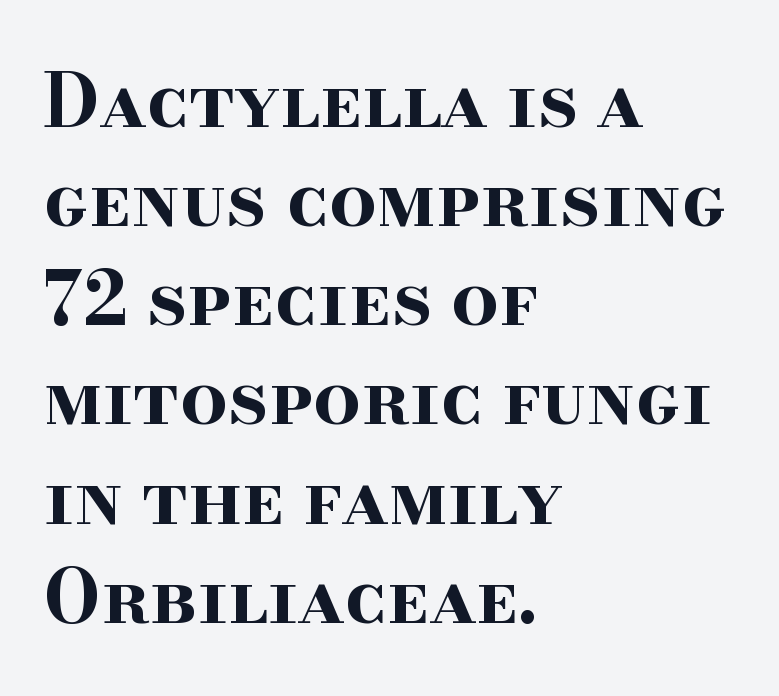
{"serif": "yes", "italic": "no", "bold": "yes", "weight": "bold", "width": "wide", "stroke_contrast": "high", "x_height": "small", "monospaced": "no", "underline": "no", "align": "left", "line_spacing": "normal", "line_spacing_ratio": 1.34, "letter_spacing": "normal", "letter_spacing_em": 0.0, "glyph_px": 74}
